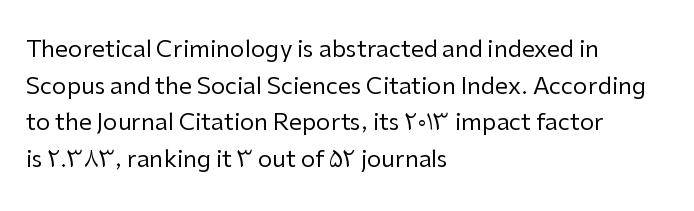
Notice how descenders clear the ascenders below comfortably — that's standard leading. Heft: none added — not bold. Posture: upright roman. The tracking reads as untouched default to a designer's eye. If you drew a ruler down the left edge, every line would touch it.
